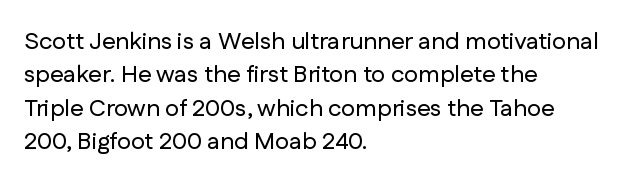
Style check: upright. Bare-footed words on every line. The passage shown has conventional tracking throughout. If you measured baseline to baseline, you'd find a middling distance. A student would call this left alignment; a typographer would say flush left, rag right.
